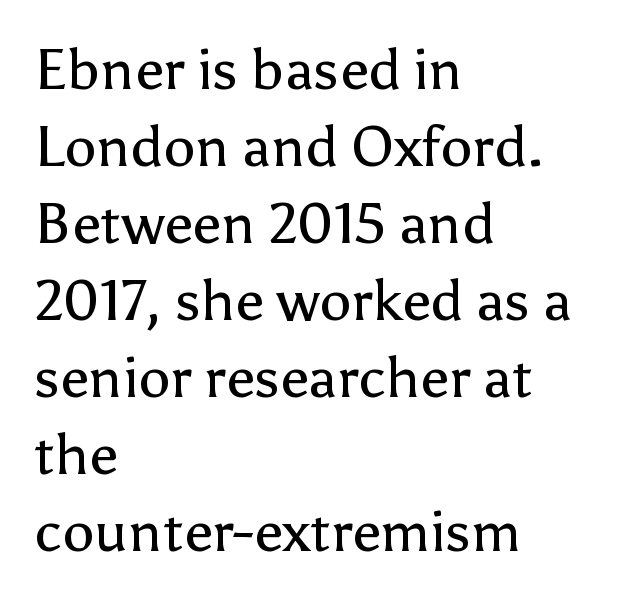
Q: Is the text bold? A: No.
Q: Is the text italic (slanted)? A: No, it is upright.
Q: Is the typeface a serif or a sans-serif typeface? A: Sans-serif.
Q: Is the text underlined? A: No.
Q: How is the paragraph aligned? A: Left-aligned.
Q: Is the spacing between letters normal or unusually wide? A: Normal.
Q: Is the spacing between lines tight, normal or loose? A: Normal.
Q: Width (condensed, normal, or wide)? A: Normal.
Q: Stroke contrast? A: Low.
Q: x-height? A: Medium.
Q: Monospaced? A: No.
